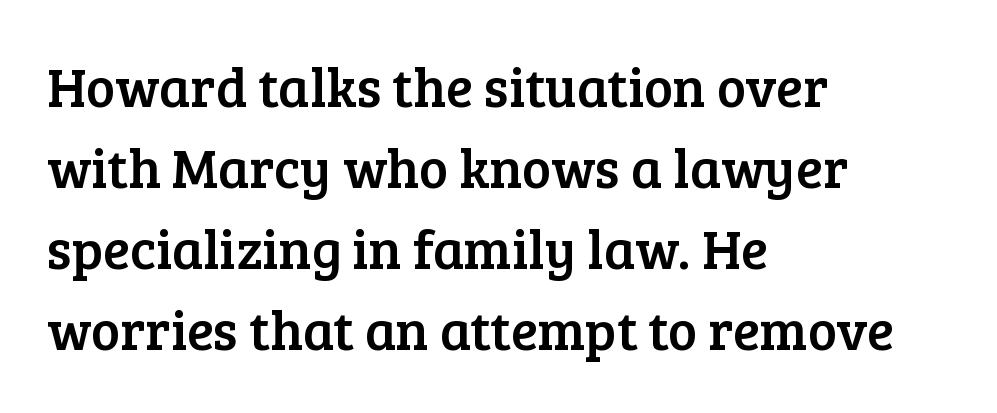
{"serif": "yes", "italic": "no", "width": "normal", "stroke_contrast": "low", "x_height": "medium", "monospaced": "no", "underline": "no", "align": "left", "line_spacing": "normal", "line_spacing_ratio": 1.47, "letter_spacing": "normal", "letter_spacing_em": 0.0, "glyph_px": 55}
